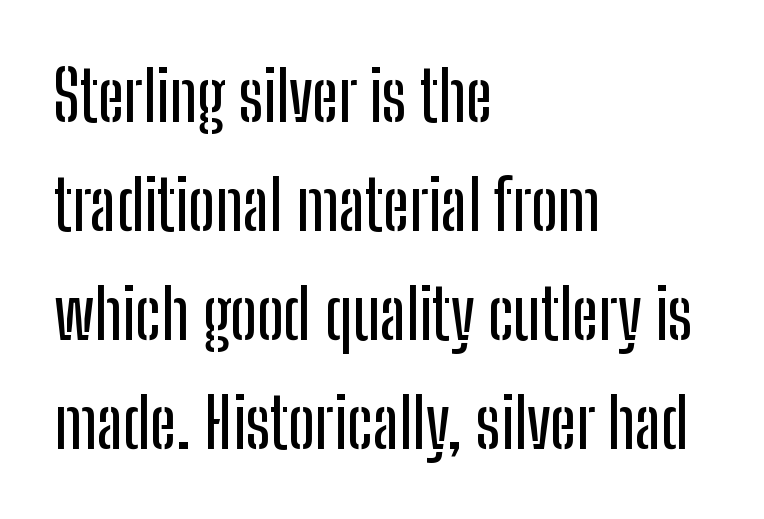
The image shows 69 px condensed sans-serif type, upright; set left-aligned, normal line spacing (1.58x), normal letter spacing, not underlined; low stroke contrast and a medium x-height.
